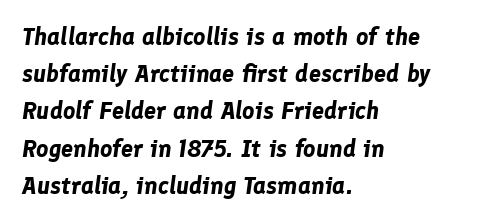
Q: Is the text bold? A: Yes.
Q: Is the text italic (slanted)? A: Yes, it leans right by about 8 degrees.
Q: Is the text underlined? A: No.
Q: How is the paragraph aligned? A: Left-aligned.
Q: Is the spacing between letters normal or unusually wide? A: Normal.
Q: Is the spacing between lines tight, normal or loose? A: Normal.
